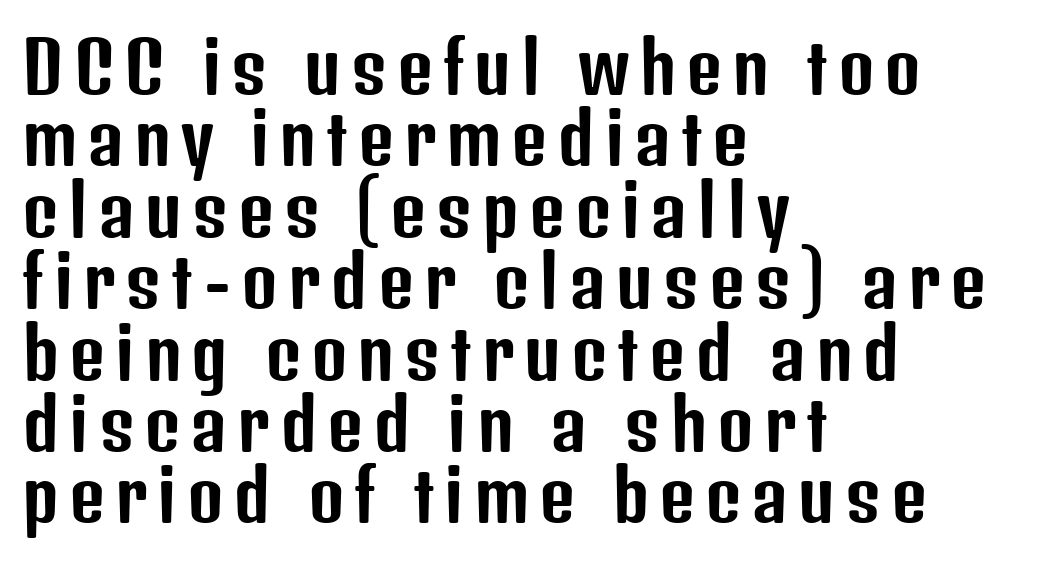
Q: Is the text italic (slanted)? A: No, it is upright.
Q: Is the typeface a serif or a sans-serif typeface? A: Sans-serif.
Q: Is the text underlined? A: No.
Q: How is the paragraph aligned? A: Left-aligned.
Q: Is the spacing between lines tight, normal or loose? A: Tight.
Q: Width (condensed, normal, or wide)? A: Condensed.
Q: Stroke contrast? A: Low.
Q: x-height? A: Medium.
Q: Monospaced? A: No.
